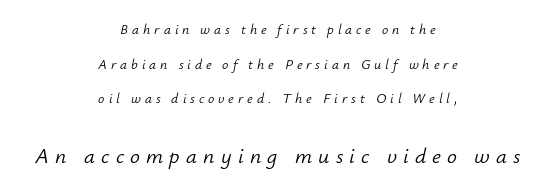
{"italic": "yes", "lean": "right", "slant_degrees": 12, "bold": "no", "underline": "no", "align": "center", "line_spacing": "loose", "line_spacing_ratio": 2.47, "letter_spacing": "wide", "letter_spacing_em": 0.28, "larger_block": "second", "size_ratio": 1.57, "glyph_px": 22}
